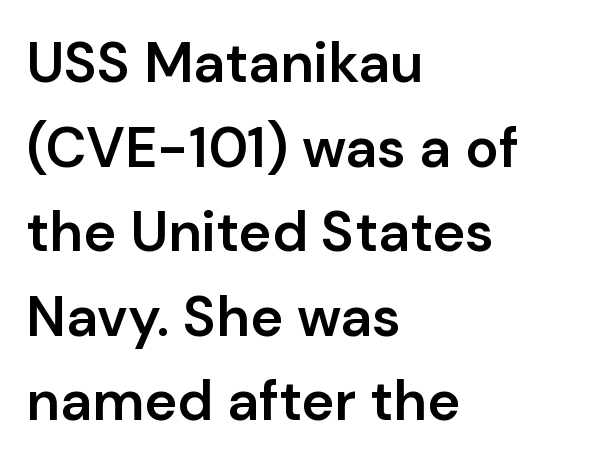
The image shows 56 px semibold sans-serif type, upright; set left-aligned, normal line spacing (1.51x), normal letter spacing, not underlined; low stroke contrast and a medium x-height.
